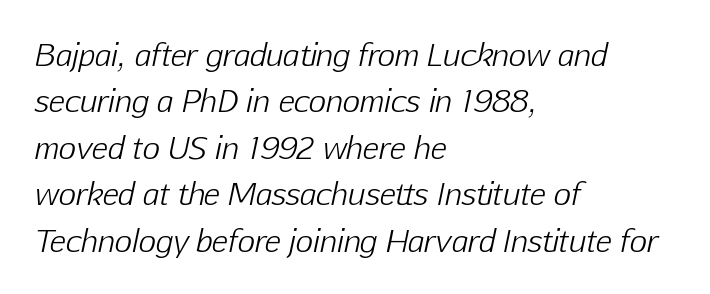
The image shows 30 px light type, italic (leaning right); set left-aligned, normal line spacing (1.55x), normal letter spacing, not underlined; low stroke contrast and a medium x-height.
